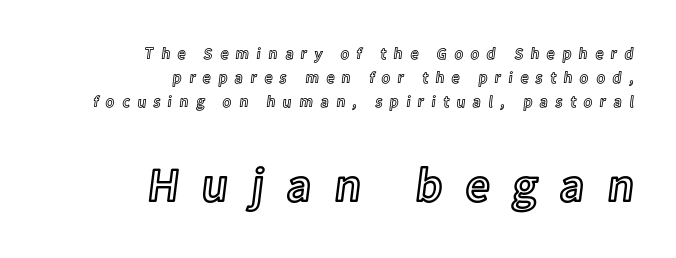
The image shows 48 px text type; set right-aligned, normal line spacing (1.49x), unusually wide letter spacing (+0.47 em), not underlined; the second (bottom) block is 3.0x larger; a medium x-height.
